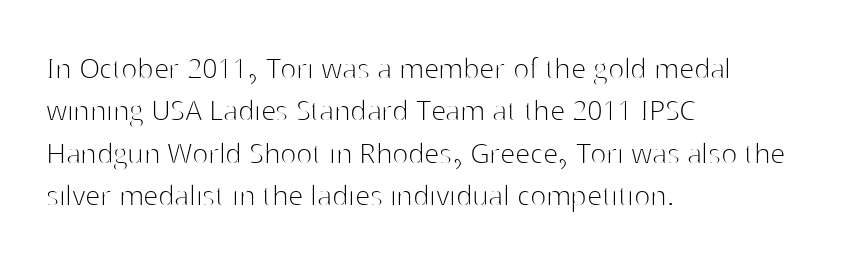
Q: Is the text bold? A: No.
Q: Is the text italic (slanted)? A: No, it is upright.
Q: Is the typeface a serif or a sans-serif typeface? A: Sans-serif.
Q: Is the text underlined? A: No.
Q: How is the paragraph aligned? A: Left-aligned.
Q: Is the spacing between letters normal or unusually wide? A: Normal.
Q: Is the spacing between lines tight, normal or loose? A: Normal.
Q: Width (condensed, normal, or wide)? A: Normal.
Q: Stroke contrast? A: High.
Q: x-height? A: Medium.
Q: Monospaced? A: No.
